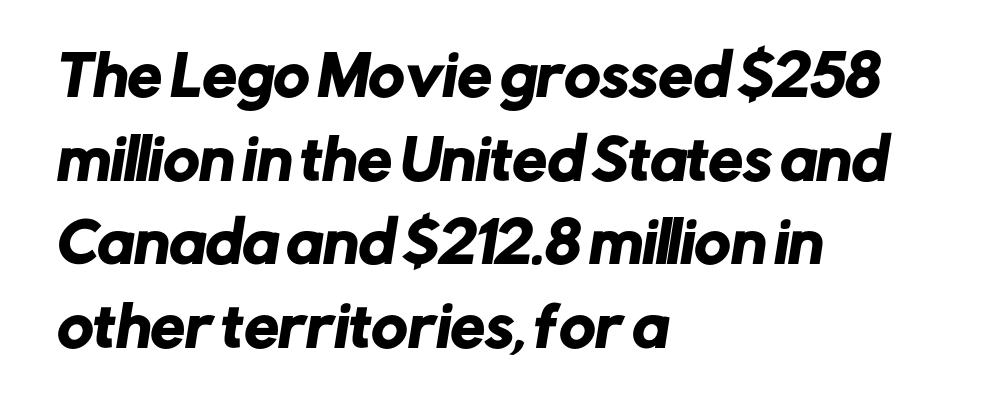
Q: Is the typeface a serif or a sans-serif typeface? A: Sans-serif.
Q: Is the text underlined? A: No.
Q: How is the paragraph aligned? A: Left-aligned.
Q: Is the spacing between letters normal or unusually wide? A: Normal.
Q: Is the spacing between lines tight, normal or loose? A: Normal.
Q: Width (condensed, normal, or wide)? A: Normal.
Q: Stroke contrast? A: Low.
Q: x-height? A: Medium.
Q: Monospaced? A: No.
